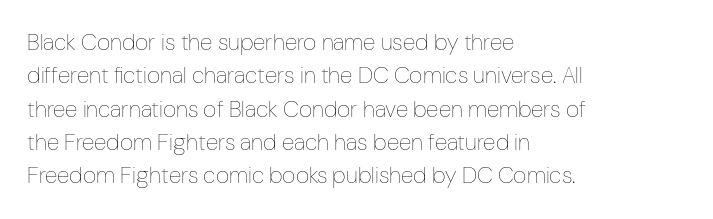
Q: Is the text bold? A: No.
Q: Is the text italic (slanted)? A: No, it is upright.
Q: Is the text underlined? A: No.
Q: How is the paragraph aligned? A: Left-aligned.
Q: Is the spacing between letters normal or unusually wide? A: Normal.
Q: Is the spacing between lines tight, normal or loose? A: Normal.
